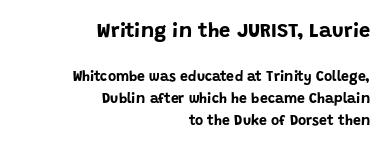
Q: Is the text bold? A: Yes.
Q: Is the text italic (slanted)? A: No, it is upright.
Q: Is the text underlined? A: No.
Q: How is the paragraph aligned? A: Right-aligned.
Q: Is the spacing between letters normal or unusually wide? A: Normal.
Q: Is the spacing between lines tight, normal or loose? A: Normal.
Q: Which block of text is set in a larger size, the first (top) or the second (bottom)? A: The first (top) one.
